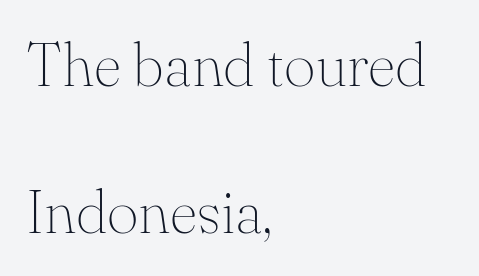
The image shows 61 px thin serif type, upright; set left-aligned, loose line spacing (2.41x), normal letter spacing, not underlined; medium stroke contrast and a small x-height.
